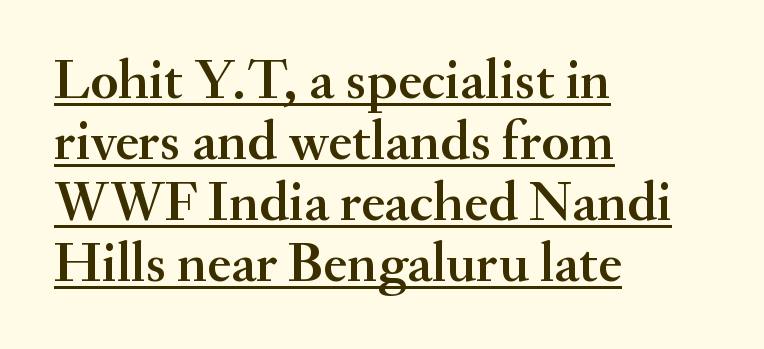
Reading down the block, your eye returns to a fixed left position each line. A rule runs beneath these lines of type. Stroke terminals: seriffed. The axis of the letterforms is exactly vertical. Vertical spacing — tight. Note the varied advance widths — an 'i' is clearly narrower than an 'm'.
